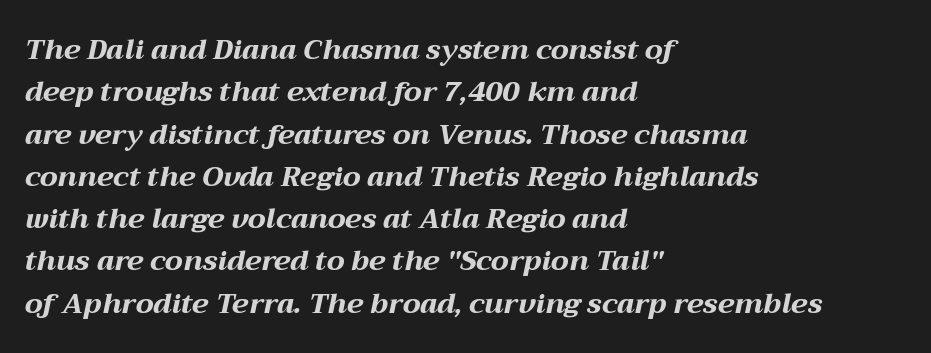
{"italic": "yes", "lean": "right", "slant_degrees": 12, "bold": "yes", "weight": "bold", "width": "wide", "stroke_contrast": "medium", "x_height": "medium", "monospaced": "no", "underline": "no", "align": "left", "line_spacing": "normal", "line_spacing_ratio": 1.51, "letter_spacing": "normal", "letter_spacing_em": 0.0, "glyph_px": 28}
